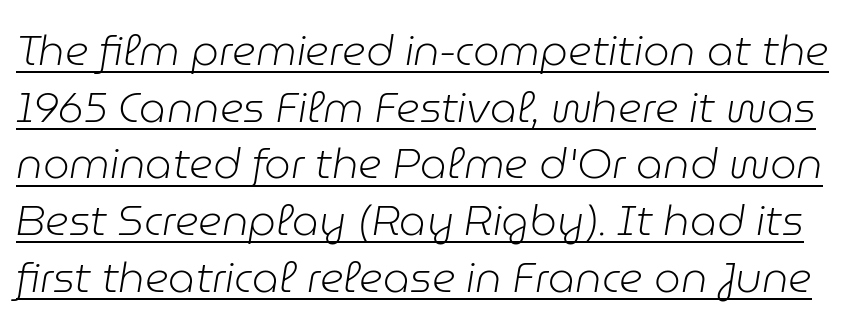
Each word holds together tightly as a unit, with standard inter-letter gaps. Honestly, the row spacing looks completely unremarkable. This sample carries an underscore along the baseline area. The letters advance in unequal steps, a hallmark of proportional type.
